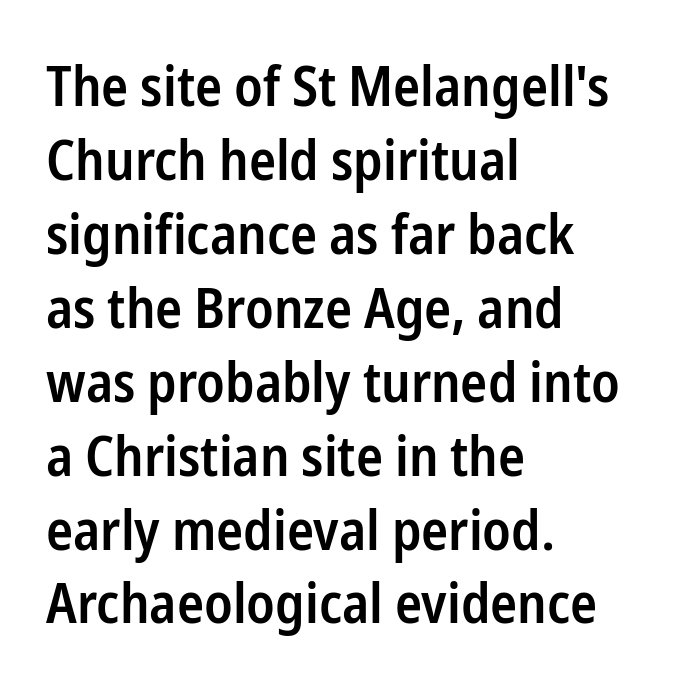
Q: Is the text bold? A: Semi-bold.
Q: Is the text italic (slanted)? A: No, it is upright.
Q: Is the typeface a serif or a sans-serif typeface? A: Sans-serif.
Q: Is the text underlined? A: No.
Q: How is the paragraph aligned? A: Left-aligned.
Q: Is the spacing between letters normal or unusually wide? A: Normal.
Q: Is the spacing between lines tight, normal or loose? A: Normal.
Q: Width (condensed, normal, or wide)? A: Condensed.
Q: Stroke contrast? A: Low.
Q: x-height? A: Medium.
Q: Monospaced? A: No.
